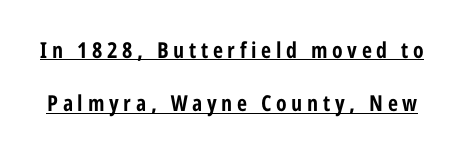
{"italic": "no", "bold": "yes", "underline": "yes", "line_spacing": "loose", "line_spacing_ratio": 2.43, "letter_spacing": "wide", "letter_spacing_em": 0.21, "glyph_px": 22}
